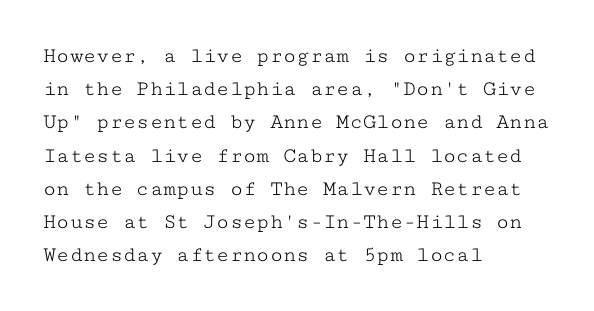
The image shows 22 px text type, upright; set left-aligned, normal line spacing (1.51x), normal letter spacing, not underlined.
